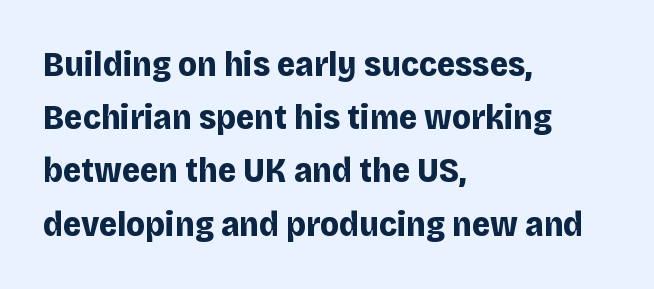
{"serif": "no", "italic": "no", "bold": "yes", "weight": "bold", "width": "normal", "stroke_contrast": "low", "x_height": "large", "monospaced": "no", "underline": "no", "align": "left", "line_spacing": "normal", "line_spacing_ratio": 1.52, "letter_spacing": "normal", "letter_spacing_em": 0.0, "glyph_px": 35}
